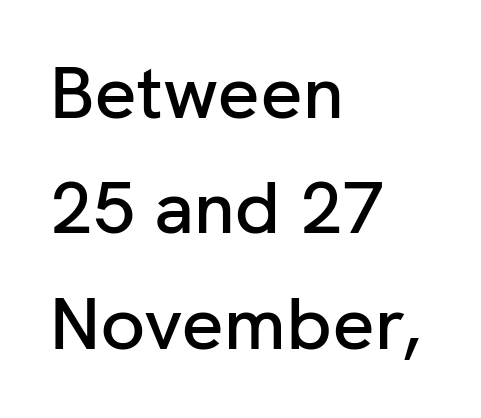
Q: Is the text italic (slanted)? A: No, it is upright.
Q: Is the typeface a serif or a sans-serif typeface? A: Sans-serif.
Q: Is the text underlined? A: No.
Q: How is the paragraph aligned? A: Left-aligned.
Q: Is the spacing between letters normal or unusually wide? A: Normal.
Q: Is the spacing between lines tight, normal or loose? A: Normal.
Q: Width (condensed, normal, or wide)? A: Normal.
Q: Stroke contrast? A: Low.
Q: x-height? A: Medium.
Q: Monospaced? A: No.
